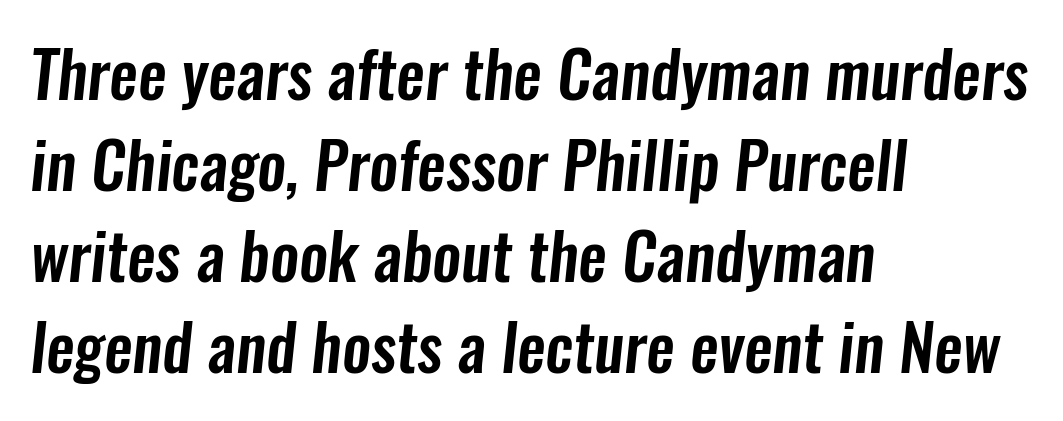
The image shows 64 px condensed sans-serif type; set left-aligned, normal line spacing (1.42x), normal letter spacing, not underlined; low stroke contrast and a medium x-height.
